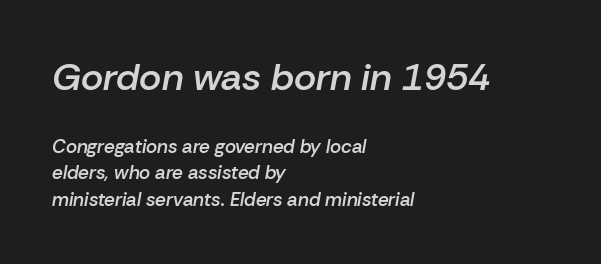
{"italic": "yes", "lean": "right", "slant_degrees": 10, "bold": "semi", "weight": "semibold", "width": "normal", "stroke_contrast": "low", "x_height": "medium", "monospaced": "no", "underline": "no", "align": "left", "line_spacing": "normal", "line_spacing_ratio": 1.37, "letter_spacing": "normal", "letter_spacing_em": 0.0, "larger_block": "first", "size_ratio": 2.0, "glyph_px": 38}
